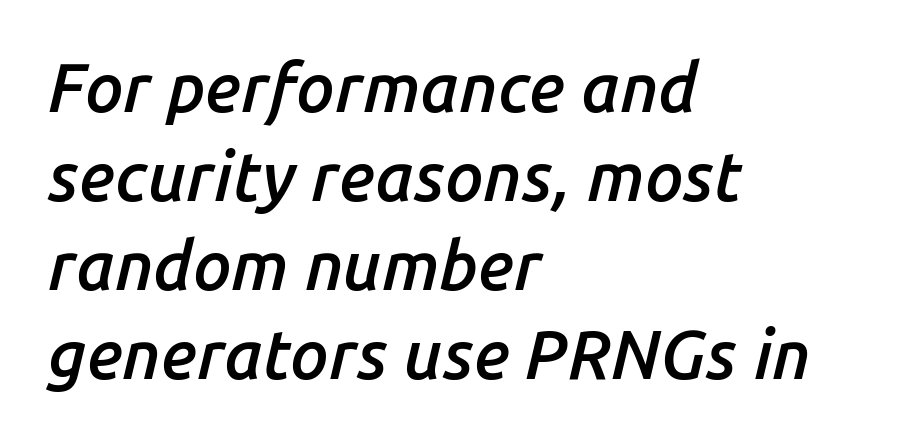
Q: Is the text bold? A: Semi-bold.
Q: Is the text italic (slanted)? A: Yes, it leans right by about 14 degrees.
Q: Is the text underlined? A: No.
Q: How is the paragraph aligned? A: Left-aligned.
Q: Is the spacing between letters normal or unusually wide? A: Normal.
Q: Is the spacing between lines tight, normal or loose? A: Normal.
Q: Width (condensed, normal, or wide)? A: Normal.
Q: Stroke contrast? A: Low.
Q: x-height? A: Medium.
Q: Monospaced? A: No.
